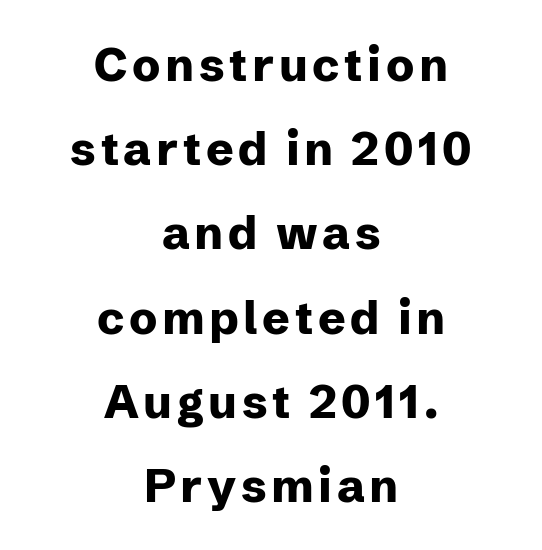
{"serif": "no", "italic": "no", "bold": "yes", "weight": "heavy", "width": "normal", "stroke_contrast": "low", "x_height": "medium", "monospaced": "no", "underline": "no", "align": "center", "line_spacing_ratio": 1.83, "glyph_px": 46}
